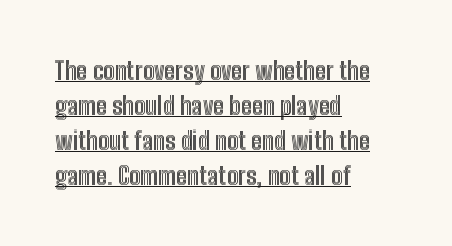
The image shows 25 px text type, upright; set left-aligned, normal line spacing (1.4x), normal letter spacing, underlined.
